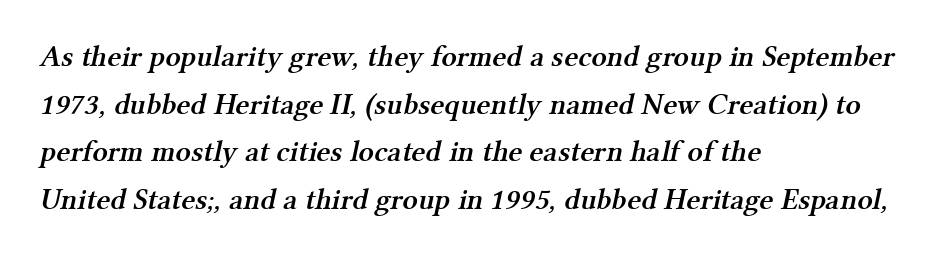
The image shows 30 px semibold serif type; set left-aligned, normal line spacing (1.59x), normal letter spacing, not underlined; medium stroke contrast and a medium x-height.
